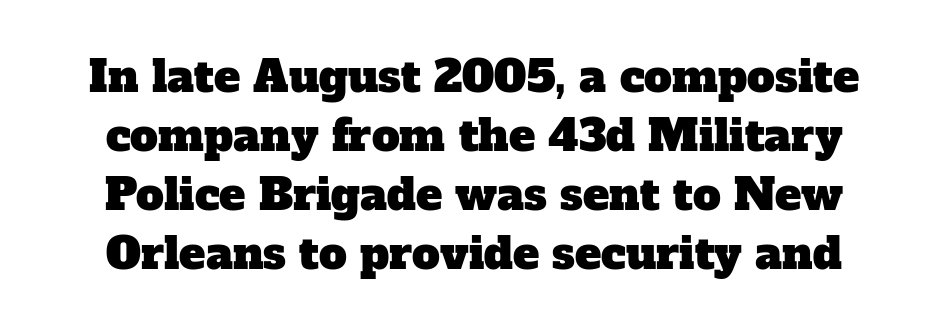
Q: Is the typeface a serif or a sans-serif typeface? A: Serif.
Q: Is the text underlined? A: No.
Q: Is the spacing between letters normal or unusually wide? A: Normal.
Q: Is the spacing between lines tight, normal or loose? A: Normal.
Q: Width (condensed, normal, or wide)? A: Normal.
Q: Stroke contrast? A: Low.
Q: x-height? A: Medium.
Q: Monospaced? A: No.
